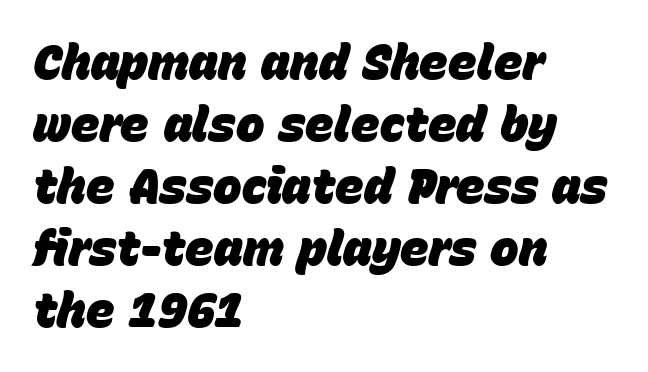
The image shows 48 px heavy type, italic (leaning right); set left-aligned, normal line spacing (1.29x), normal letter spacing, not underlined; low stroke contrast and a large x-height.
